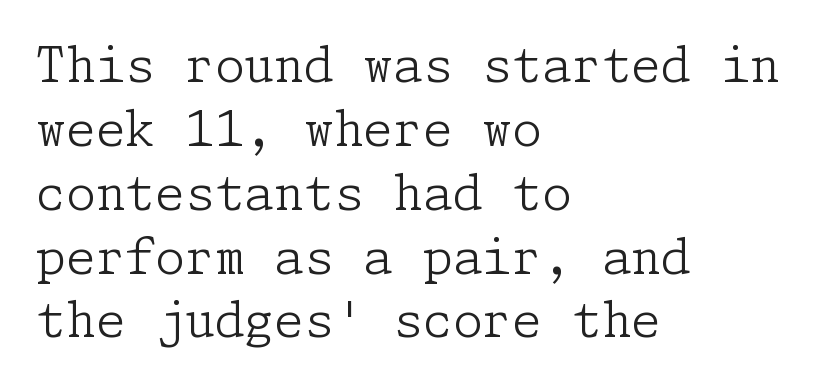
The image shows 48 px light serif type, upright; set left-aligned, normal line spacing (1.33x), normal letter spacing, not underlined; low stroke contrast and a medium x-height.
